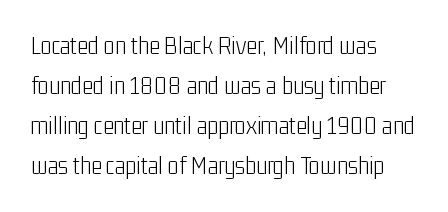
Descender tails drop into unmarked territory. Stroke mass is kept to a normal reading level or below. Default kerning and tracking; the words read as compact shapes. Teacher's note: observe the even left margin — that is flush-left alignment.
